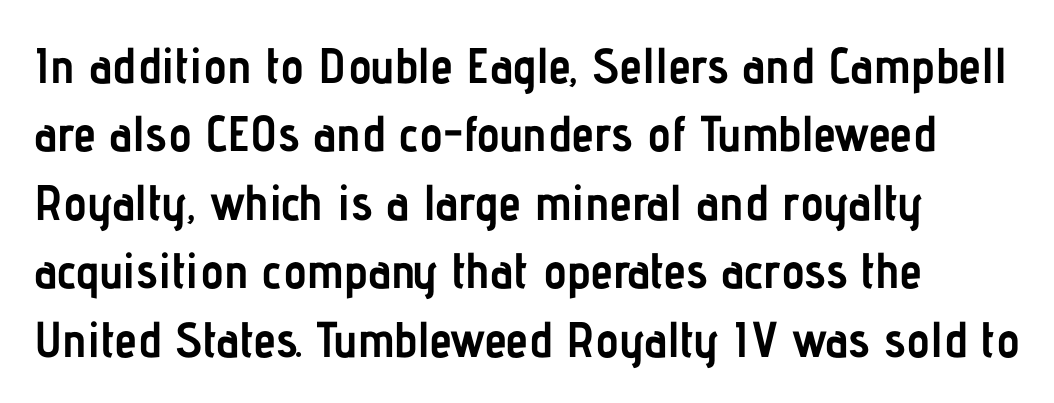
The image shows 50 px semibold, condensed sans-serif type, upright; set left-aligned, normal line spacing (1.37x), normal letter spacing, not underlined; low stroke contrast and a medium x-height.
